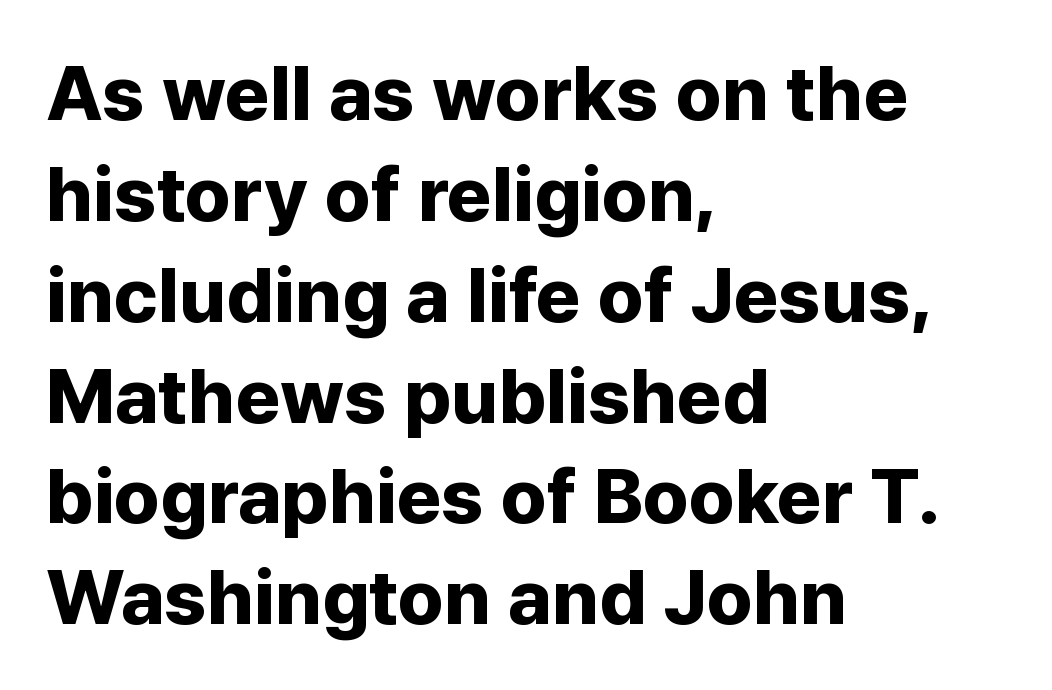
Q: Is the text bold? A: Yes.
Q: Is the text italic (slanted)? A: No, it is upright.
Q: Is the typeface a serif or a sans-serif typeface? A: Sans-serif.
Q: Is the text underlined? A: No.
Q: How is the paragraph aligned? A: Left-aligned.
Q: Is the spacing between letters normal or unusually wide? A: Normal.
Q: Is the spacing between lines tight, normal or loose? A: Normal.
Q: Width (condensed, normal, or wide)? A: Normal.
Q: Stroke contrast? A: Low.
Q: x-height? A: Medium.
Q: Monospaced? A: No.
